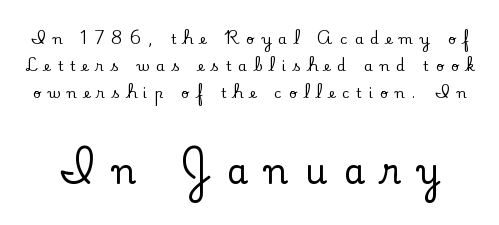
The image shows 34 px serif type, upright; set loose line spacing (1.94x), unusually wide letter spacing (+0.5 em), not underlined; the second (bottom) block is 2.43x larger; low stroke contrast and a small x-height.
